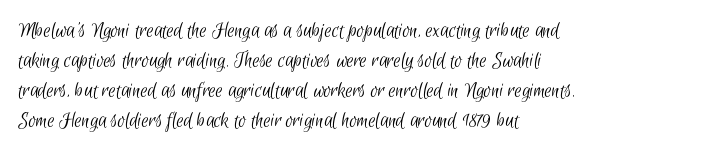
The image shows 22 px text type; set left-aligned, normal line spacing (1.37x), normal letter spacing, not underlined.
